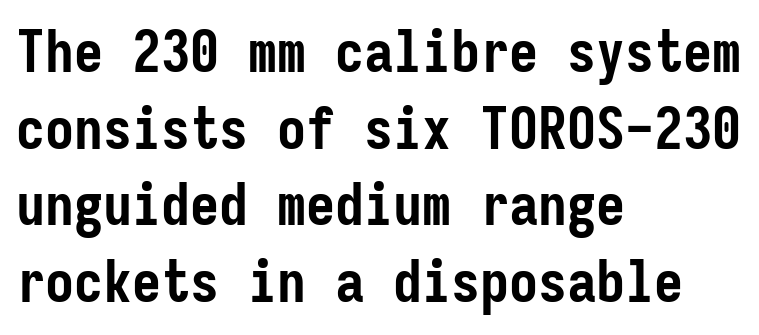
Q: Is the text bold? A: Yes.
Q: Is the text italic (slanted)? A: No, it is upright.
Q: Is the typeface a serif or a sans-serif typeface? A: Sans-serif.
Q: Is the text underlined? A: No.
Q: How is the paragraph aligned? A: Left-aligned.
Q: Is the spacing between letters normal or unusually wide? A: Normal.
Q: Is the spacing between lines tight, normal or loose? A: Normal.
Q: Width (condensed, normal, or wide)? A: Condensed.
Q: Stroke contrast? A: Low.
Q: x-height? A: Medium.
Q: Monospaced? A: Yes.
